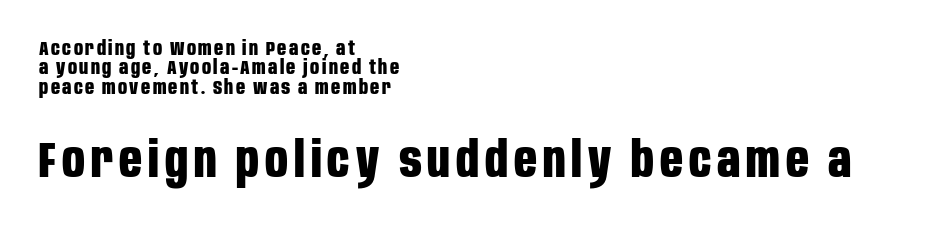
Q: Is the text bold? A: Yes.
Q: Is the text italic (slanted)? A: No, it is upright.
Q: Is the typeface a serif or a sans-serif typeface? A: Sans-serif.
Q: Is the text underlined? A: No.
Q: How is the paragraph aligned? A: Left-aligned.
Q: Is the spacing between lines tight, normal or loose? A: Tight.
Q: Which block of text is set in a larger size, the first (top) or the second (bottom)? A: The second (bottom) one.
Q: Width (condensed, normal, or wide)? A: Condensed.
Q: Stroke contrast? A: Low.
Q: x-height? A: Large.
Q: Monospaced? A: No.
